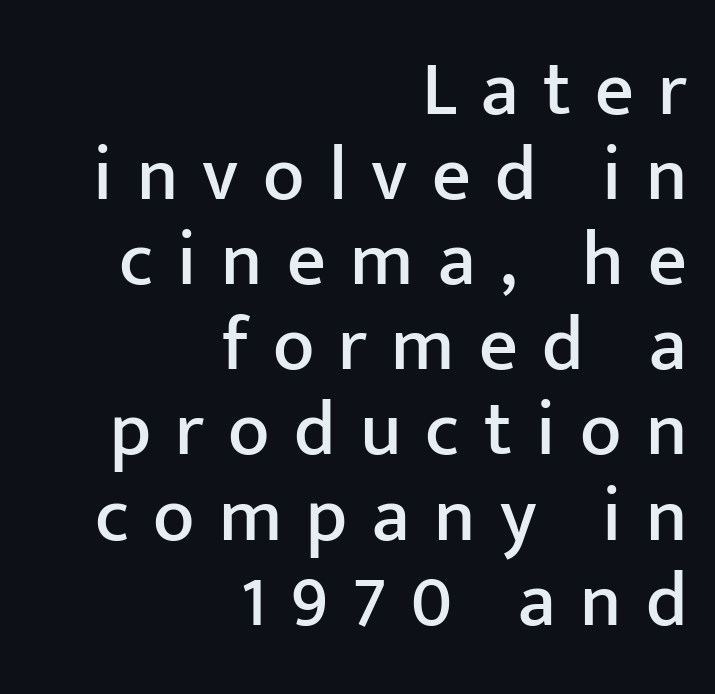
This block would grow much taller if given ordinary leading; it's compressed now. The typeface chosen for these lines omits serifs. If you drew a line through each stem, it would be perfectly vertical. Each letter keeps its own natural width here, so spacing adapts to shape. The type is letterspaced generously, with wide tracking.
